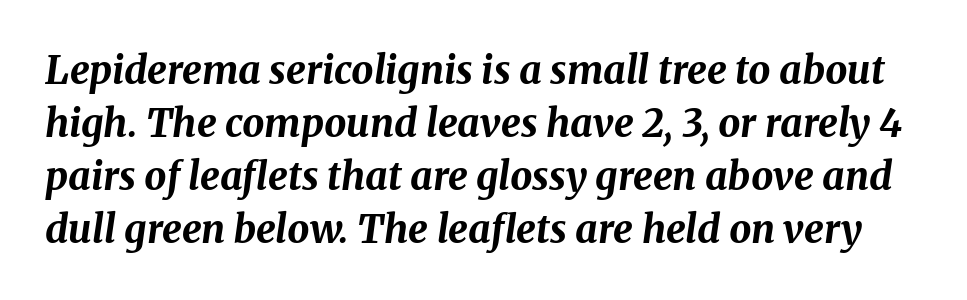
Each row of text sits above clean, open space. Rendered with sloped, italic letterforms. The face used here has the dense, thick strokes of a bold. Leading: standard. Spacing between characters is what you'd get straight out of the box.
